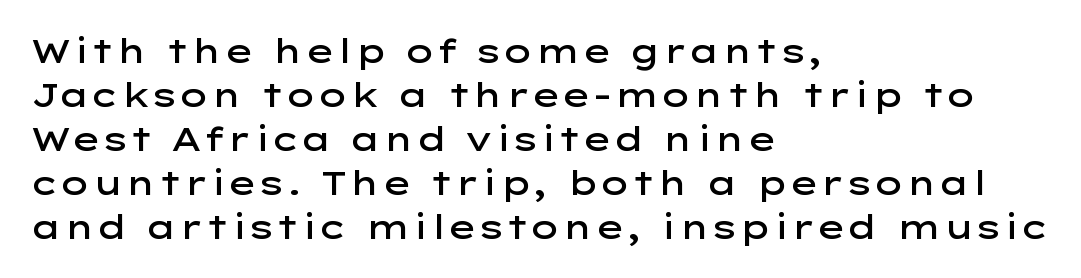
Q: Is the text bold? A: Semi-bold.
Q: Is the text italic (slanted)? A: No, it is upright.
Q: Is the typeface a serif or a sans-serif typeface? A: Sans-serif.
Q: Is the text underlined? A: No.
Q: How is the paragraph aligned? A: Left-aligned.
Q: Is the spacing between letters normal or unusually wide? A: Normal.
Q: Is the spacing between lines tight, normal or loose? A: Normal.
Q: Width (condensed, normal, or wide)? A: Wide.
Q: Stroke contrast? A: Low.
Q: x-height? A: Medium.
Q: Monospaced? A: No.
